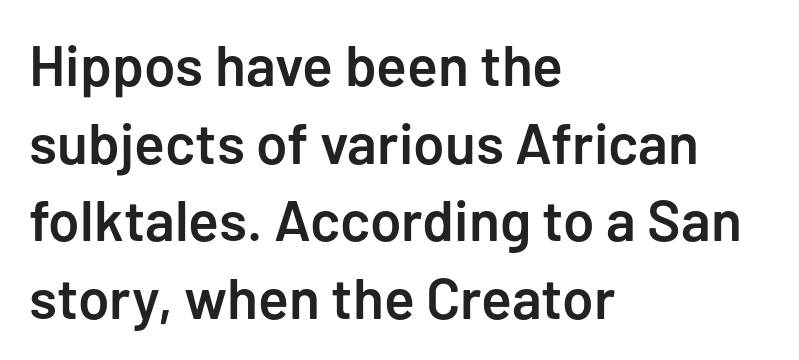
{"serif": "no", "italic": "no", "bold": "semi", "weight": "semibold", "width": "normal", "stroke_contrast": "low", "x_height": "medium", "monospaced": "no", "underline": "no", "align": "left", "line_spacing": "normal", "line_spacing_ratio": 1.36, "letter_spacing": "normal", "letter_spacing_em": 0.0, "glyph_px": 57}
